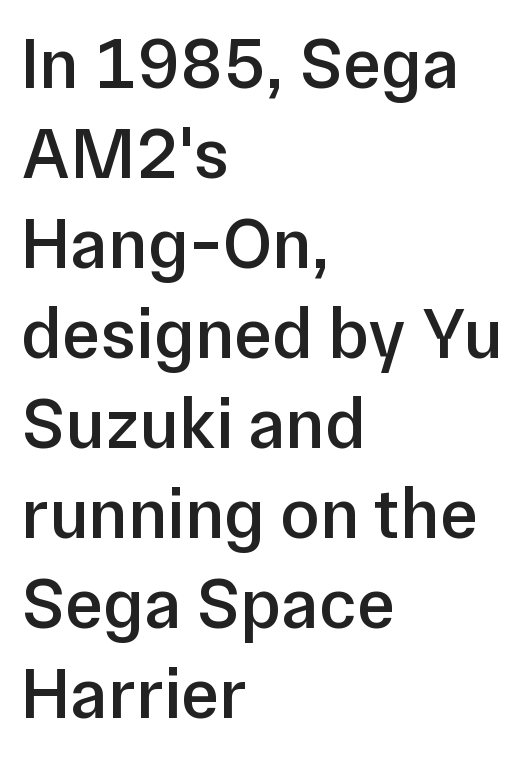
Honestly, there is no underline to notice here at all. A semibold gives these letters moderate extra thickness, short of bold. These lines are composed in type without serifs. The designer left line spacing at the default. Looks like regular typesetting: each glyph gets only the width it needs.
